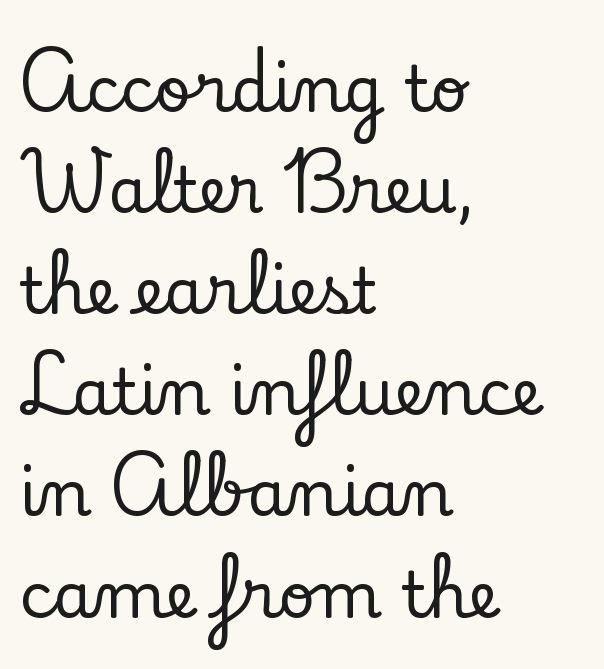
The lettering holds an erect, upright posture throughout. These lines are rendered in a variable-pitch font. Alignment: flush left. The passage shown is not underscored anywhere. To sum up the face: it has serifs. A normal amount of white space separates one row of letters from the next.
